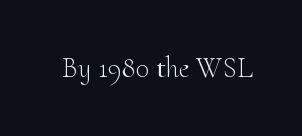
{"serif": "yes", "italic": "no", "bold": "no", "weight": "light", "width": "normal", "stroke_contrast": "medium", "x_height": "small", "monospaced": "no", "underline": "no", "letter_spacing": "normal", "letter_spacing_em": 0.0, "glyph_px": 29}
